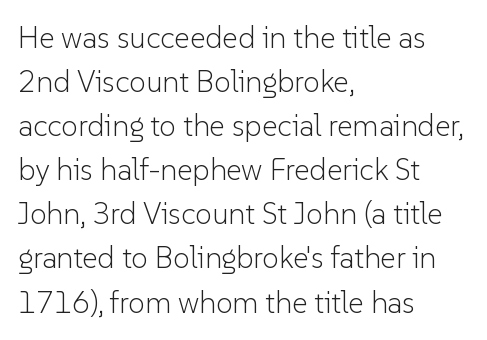
Unmarked baselines from the first word to the last. Quick note: interline space is typical. Vertical stems look standard width or narrower in stroke. Students, note that the glyphs here touch the page at normal intervals. Every row of glyphs begins at an identical x-position on the left. The characters display no serif detailing; their extremities are plain.
